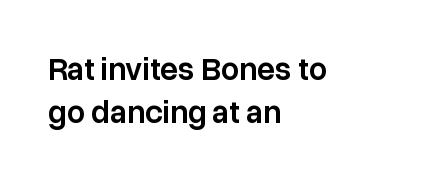
Q: Is the text bold? A: Semi-bold.
Q: Is the text italic (slanted)? A: No, it is upright.
Q: Is the typeface a serif or a sans-serif typeface? A: Sans-serif.
Q: Is the text underlined? A: No.
Q: How is the paragraph aligned? A: Left-aligned.
Q: Is the spacing between letters normal or unusually wide? A: Normal.
Q: Is the spacing between lines tight, normal or loose? A: Normal.
Q: Width (condensed, normal, or wide)? A: Normal.
Q: Stroke contrast? A: Low.
Q: x-height? A: Medium.
Q: Monospaced? A: No.
